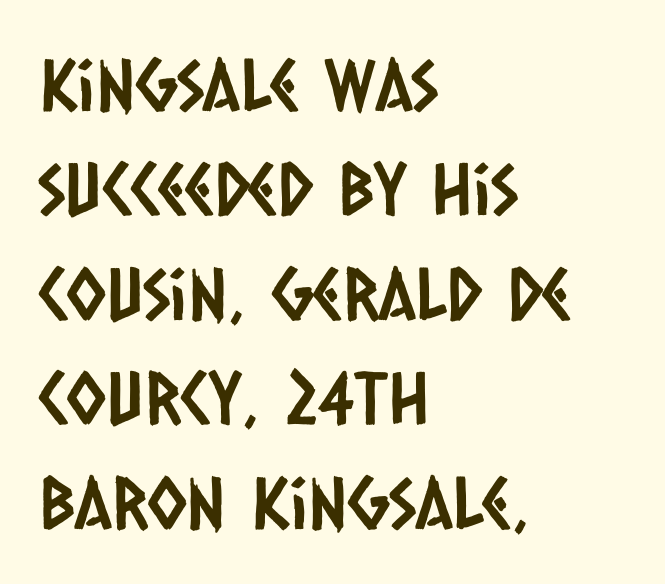
{"serif": "no", "width": "condensed", "stroke_contrast": "low", "x_height": "large", "monospaced": "no", "underline": "no", "align": "left", "line_spacing": "normal", "line_spacing_ratio": 1.45, "letter_spacing": "normal", "letter_spacing_em": 0.0, "glyph_px": 72}
